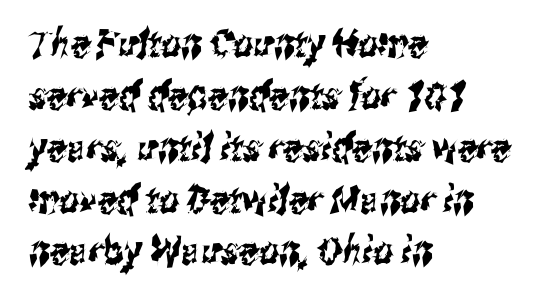
Q: Is the typeface a serif or a sans-serif typeface? A: Sans-serif.
Q: Is the text underlined? A: No.
Q: How is the paragraph aligned? A: Left-aligned.
Q: Is the spacing between letters normal or unusually wide? A: Normal.
Q: Is the spacing between lines tight, normal or loose? A: Normal.
Q: Width (condensed, normal, or wide)? A: Condensed.
Q: Stroke contrast? A: Medium.
Q: x-height? A: Medium.
Q: Monospaced? A: No.
